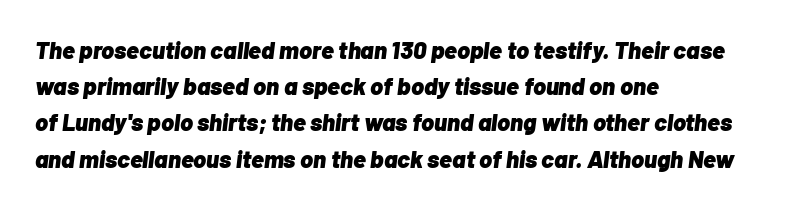
Q: Is the text bold? A: Yes.
Q: Is the text italic (slanted)? A: Yes, it leans right by about 7 degrees.
Q: Is the text underlined? A: No.
Q: How is the paragraph aligned? A: Left-aligned.
Q: Is the spacing between letters normal or unusually wide? A: Normal.
Q: Is the spacing between lines tight, normal or loose? A: Normal.
